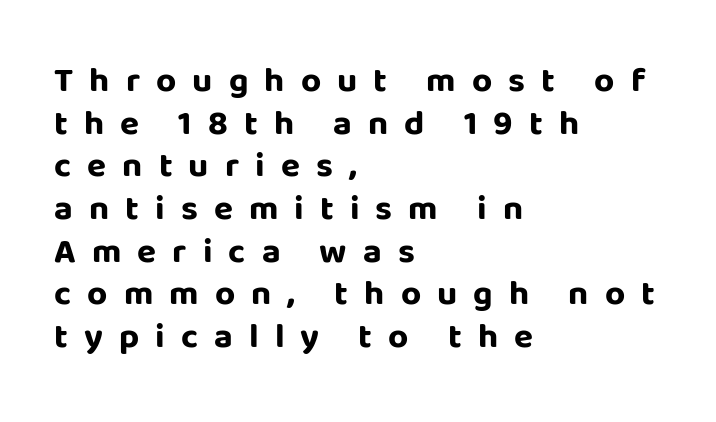
The image shows 35 px bold sans-serif type, upright; set left-aligned, line spacing 1.22x, unusually wide letter spacing (+0.46 em), not underlined; low stroke contrast and a large x-height.
